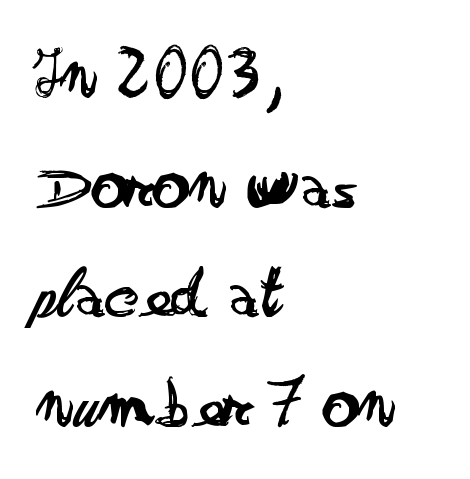
{"serif": "no", "italic": "no", "bold": "no", "weight": "regular", "width": "wide", "stroke_contrast": "low", "x_height": "small", "monospaced": "no", "underline": "no", "align": "left", "line_spacing": "normal", "line_spacing_ratio": 1.48, "letter_spacing": "normal", "letter_spacing_em": 0.0, "glyph_px": 74}
